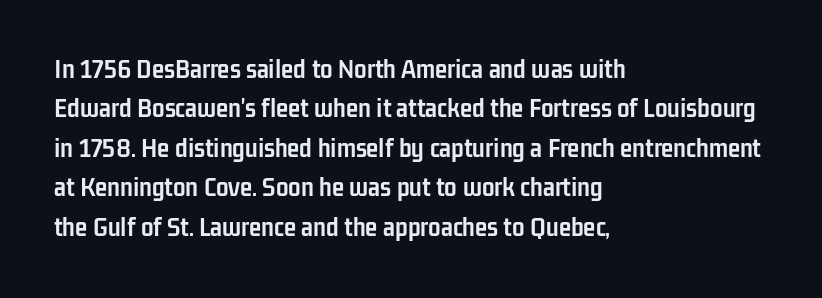
Q: Is the text bold? A: Yes.
Q: Is the text italic (slanted)? A: No, it is upright.
Q: Is the typeface a serif or a sans-serif typeface? A: Sans-serif.
Q: Is the text underlined? A: No.
Q: How is the paragraph aligned? A: Left-aligned.
Q: Is the spacing between letters normal or unusually wide? A: Normal.
Q: Is the spacing between lines tight, normal or loose? A: Normal.
Q: Width (condensed, normal, or wide)? A: Condensed.
Q: Stroke contrast? A: Low.
Q: x-height? A: Medium.
Q: Monospaced? A: No.
